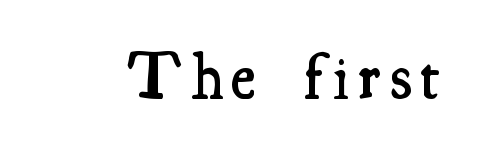
{"serif": "yes", "italic": "no", "bold": "semi", "weight": "semibold", "width": "condensed", "stroke_contrast": "medium", "x_height": "small", "monospaced": "no", "underline": "no", "glyph_px": 67}
